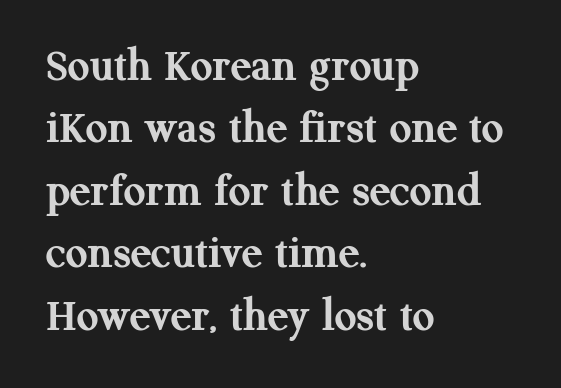
Q: Is the text bold? A: Yes.
Q: Is the text italic (slanted)? A: No, it is upright.
Q: Is the typeface a serif or a sans-serif typeface? A: Serif.
Q: Is the text underlined? A: No.
Q: How is the paragraph aligned? A: Left-aligned.
Q: Is the spacing between letters normal or unusually wide? A: Normal.
Q: Is the spacing between lines tight, normal or loose? A: Normal.
Q: Width (condensed, normal, or wide)? A: Normal.
Q: Stroke contrast? A: Medium.
Q: x-height? A: Medium.
Q: Monospaced? A: No.
